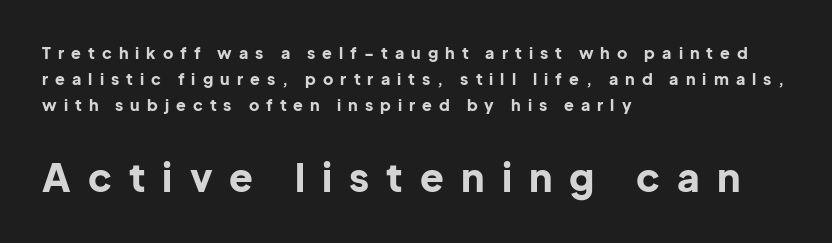
The image shows 39 px bold sans-serif type, upright; set left-aligned, normal line spacing (1.62x), unusually wide letter spacing (+0.44 em), not underlined; the second (bottom) block is 2.44x larger; low stroke contrast and a medium x-height.
